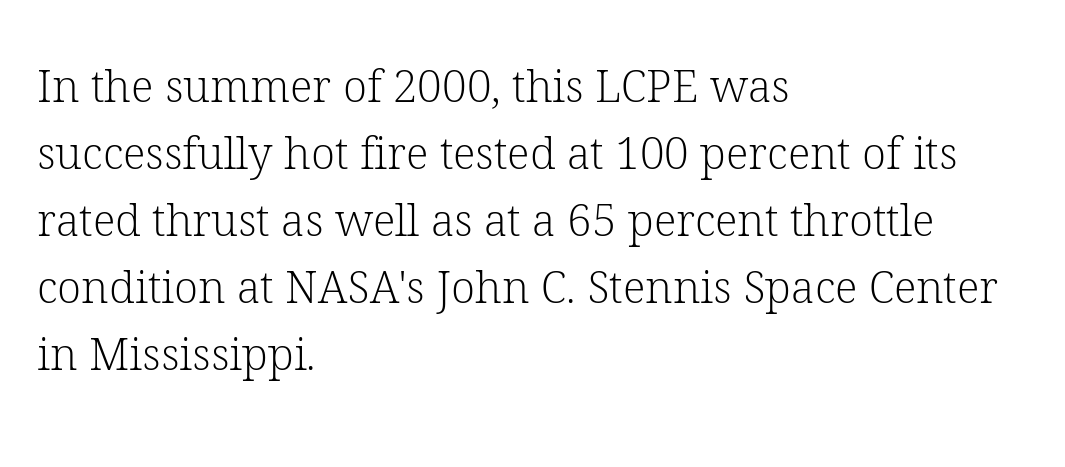
The image shows 44 px light serif type, upright; set left-aligned, normal line spacing (1.52x), normal letter spacing, not underlined; low stroke contrast and a medium x-height.
